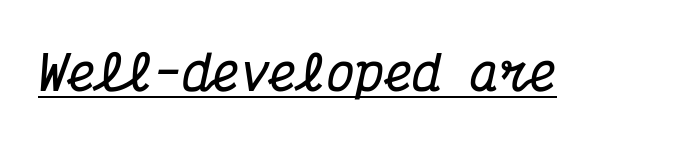
{"serif": "yes", "italic": "yes", "lean": "right", "slant_degrees": 12, "bold": "yes", "weight": "bold", "width": "condensed", "stroke_contrast": "medium", "x_height": "medium", "monospaced": "yes", "underline": "yes", "letter_spacing": "normal", "letter_spacing_em": 0.0, "glyph_px": 48}
